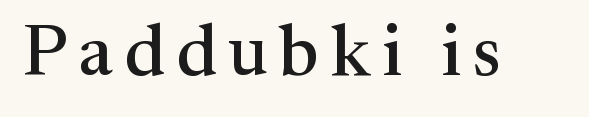
Q: Is the text italic (slanted)? A: No, it is upright.
Q: Is the typeface a serif or a sans-serif typeface? A: Serif.
Q: Is the text underlined? A: No.
Q: Width (condensed, normal, or wide)? A: Normal.
Q: Stroke contrast? A: Medium.
Q: x-height? A: Medium.
Q: Monospaced? A: No.
